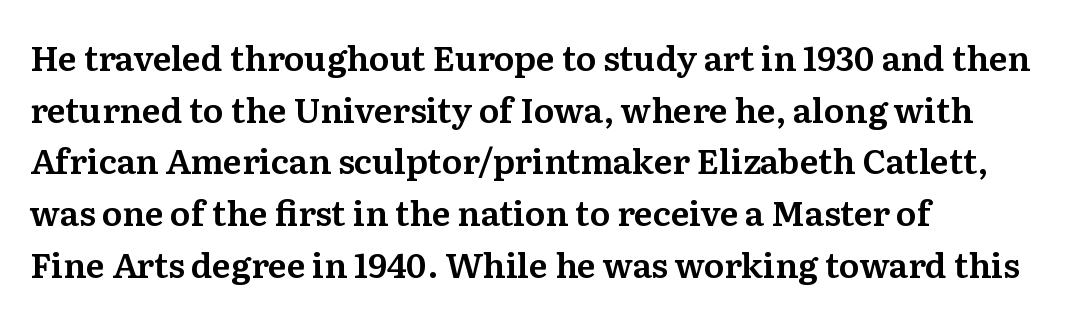
The image shows 34 px serif type, upright; set left-aligned, normal line spacing (1.52x), normal letter spacing, not underlined; medium stroke contrast and a medium x-height.
